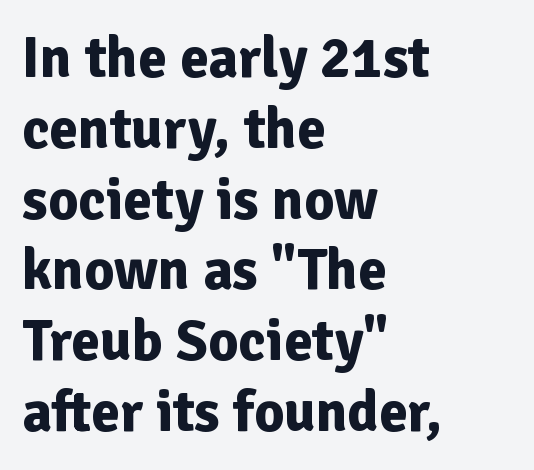
Q: Is the text bold? A: Yes.
Q: Is the text italic (slanted)? A: No, it is upright.
Q: Is the typeface a serif or a sans-serif typeface? A: Sans-serif.
Q: Is the text underlined? A: No.
Q: How is the paragraph aligned? A: Left-aligned.
Q: Is the spacing between letters normal or unusually wide? A: Normal.
Q: Width (condensed, normal, or wide)? A: Normal.
Q: Stroke contrast? A: Low.
Q: x-height? A: Medium.
Q: Monospaced? A: No.
